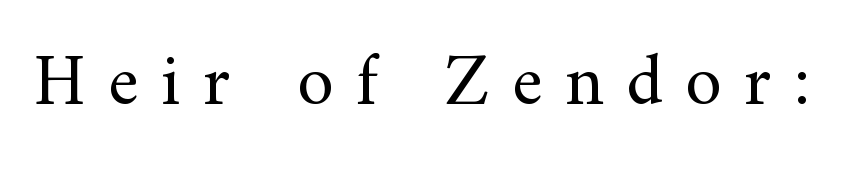
Q: Is the text bold? A: No.
Q: Is the text italic (slanted)? A: No, it is upright.
Q: Is the typeface a serif or a sans-serif typeface? A: Serif.
Q: Is the text underlined? A: No.
Q: Is the spacing between letters normal or unusually wide? A: Unusually wide.
Q: Width (condensed, normal, or wide)? A: Normal.
Q: Stroke contrast? A: Medium.
Q: x-height? A: Small.
Q: Monospaced? A: No.
